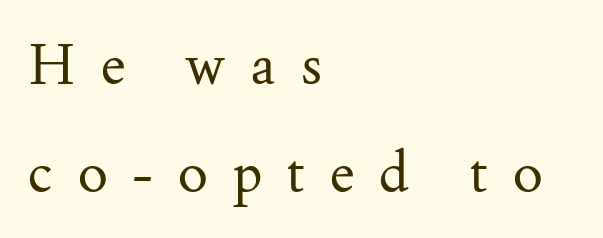
The image shows 56 px regular-weight serif type, upright; set left-aligned, loose line spacing (1.93x), unusually wide letter spacing (+0.45 em), not underlined; medium stroke contrast and a small x-height.
